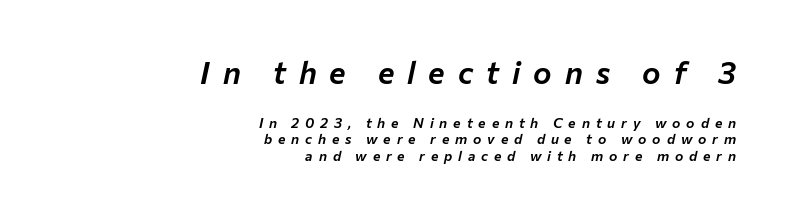
The image shows 31 px text type, italic (leaning right); set right-aligned, line spacing 1.17x, unusually wide letter spacing (+0.42 em), not underlined; the first (top) block is 2.21x larger; low stroke contrast and a medium x-height.
